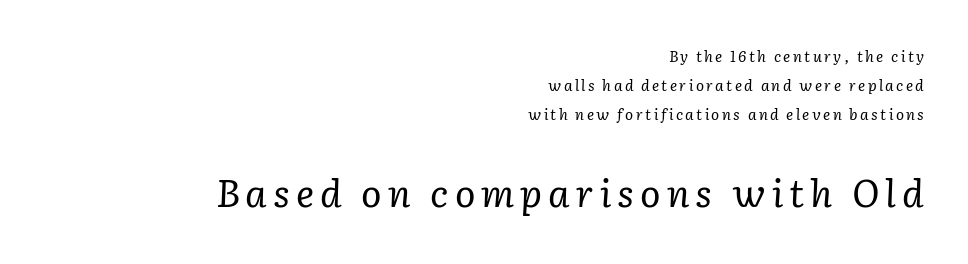
Q: Is the text bold? A: No.
Q: Is the text italic (slanted)? A: Yes, it leans right by about 2 degrees.
Q: Is the typeface a serif or a sans-serif typeface? A: Serif.
Q: Is the text underlined? A: No.
Q: How is the paragraph aligned? A: Right-aligned.
Q: Is the spacing between lines tight, normal or loose? A: Loose.
Q: Which block of text is set in a larger size, the first (top) or the second (bottom)? A: The second (bottom) one.
Q: Width (condensed, normal, or wide)? A: Normal.
Q: Stroke contrast? A: Low.
Q: x-height? A: Medium.
Q: Monospaced? A: No.
